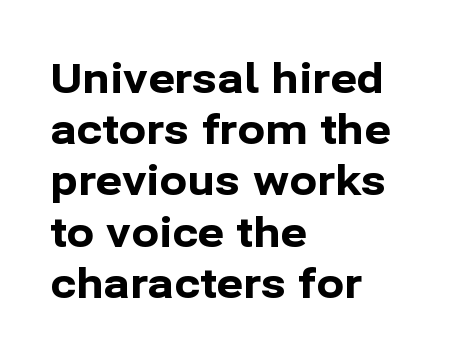
{"serif": "no", "italic": "no", "bold": "yes", "weight": "bold", "width": "normal", "stroke_contrast": "low", "x_height": "medium", "monospaced": "no", "underline": "no", "align": "left", "line_spacing": "normal", "line_spacing_ratio": 1.25, "letter_spacing": "normal", "letter_spacing_em": 0.0, "glyph_px": 41}
